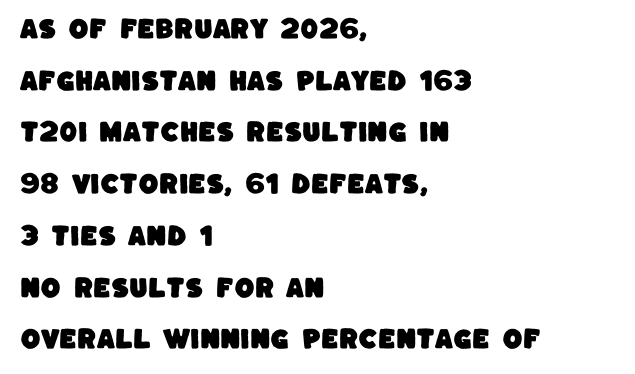
The image shows 23 px text type; set left-aligned, loose line spacing (2.25x), normal letter spacing, not underlined.
